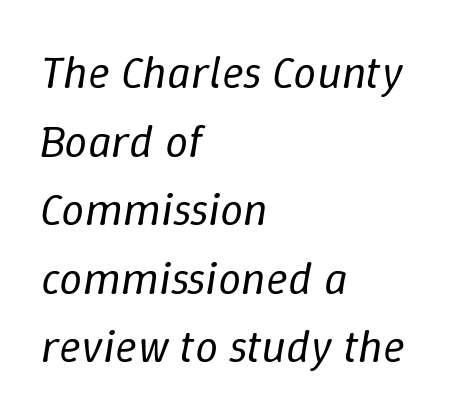
The rendering applies a slant to the glyphs. Tracking here is standard; glyphs follow each other at the usual distance. How would I describe the line gaps? Plain and ordinary. Proportional: the letters do not fall into vertical columns.
